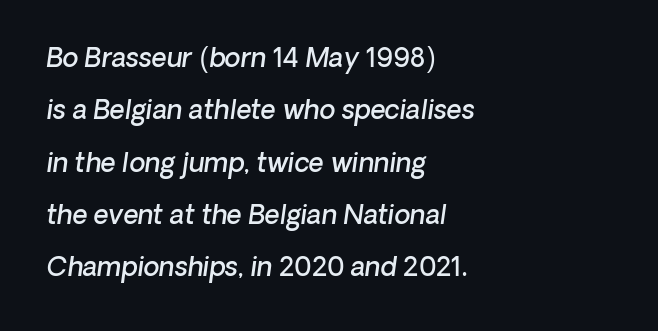
Q: Is the text bold? A: Semi-bold.
Q: Is the text underlined? A: No.
Q: How is the paragraph aligned? A: Left-aligned.
Q: Is the spacing between letters normal or unusually wide? A: Normal.
Q: Is the spacing between lines tight, normal or loose? A: Loose.
